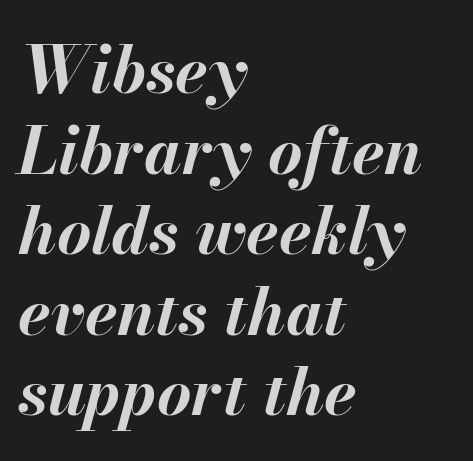
Q: Is the text bold? A: Yes.
Q: Is the text italic (slanted)? A: Yes, it leans right by about 13 degrees.
Q: Is the text underlined? A: No.
Q: How is the paragraph aligned? A: Left-aligned.
Q: Is the spacing between letters normal or unusually wide? A: Normal.
Q: Width (condensed, normal, or wide)? A: Normal.
Q: Stroke contrast? A: Medium.
Q: x-height? A: Small.
Q: Monospaced? A: No.
